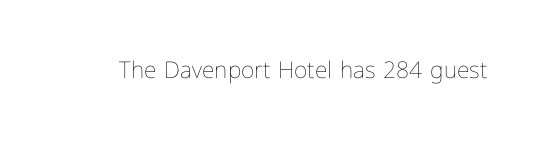
{"italic": "no", "bold": "no", "underline": "no", "letter_spacing": "normal", "letter_spacing_em": 0.0, "glyph_px": 23}
